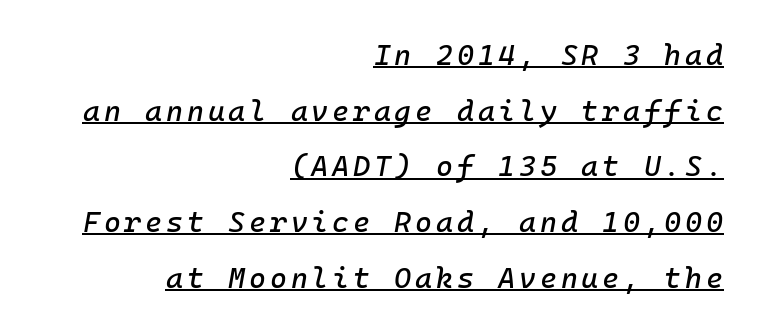
The image shows 29 px text type, italic (leaning right); set right-aligned, loose line spacing (1.92x), underlined; low stroke contrast and a medium x-height.
